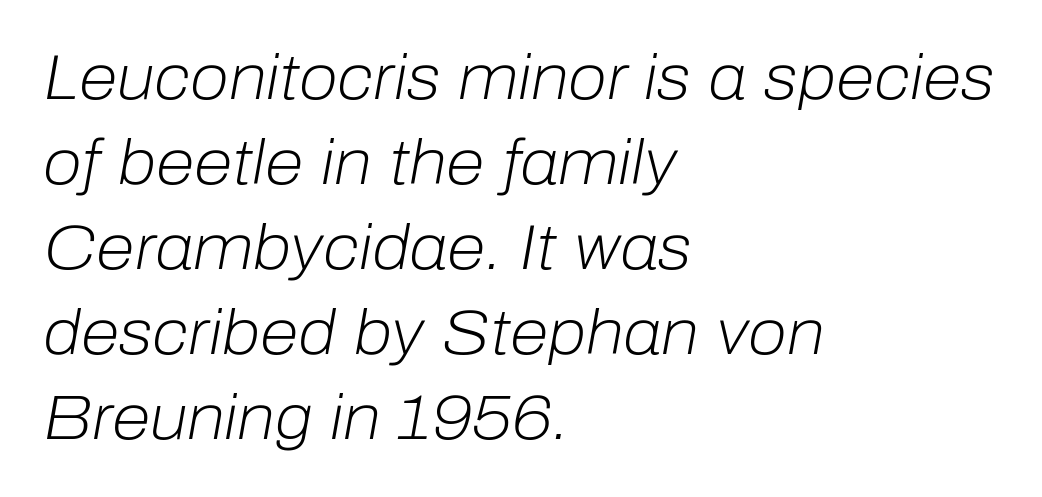
Caption: face not bold, strokes unweighted. Think of a printed novel: that variable character pitch is what you see here. Tall strokes in this sample are angled rather than plumb. Glance below the letters and you will spot only blank space. No extra tracking has been applied to these lines.
